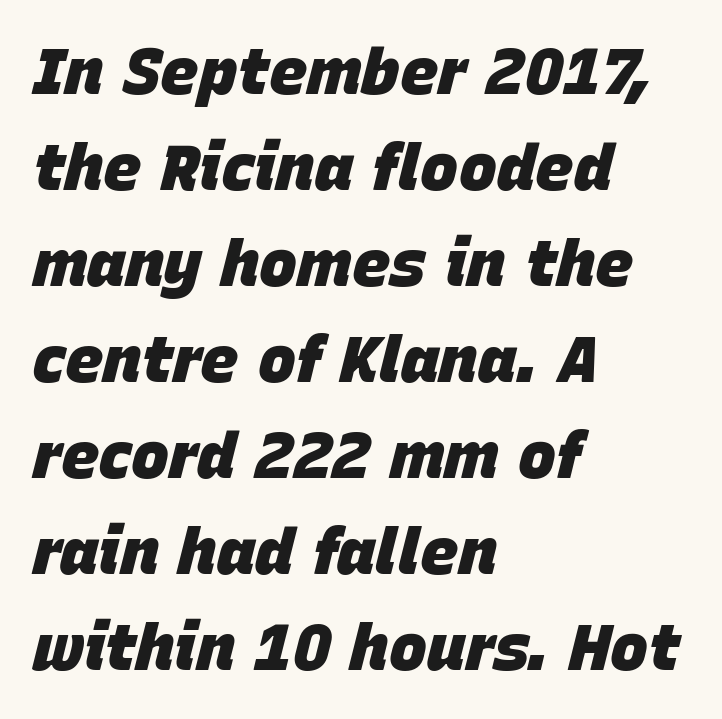
Here the designer chose a conventional face with non-uniform glyph widths. Short and long lines alike share a common starting point at left. Looking at the ascenders, they clearly lean. Descenders hang freely into open space.
